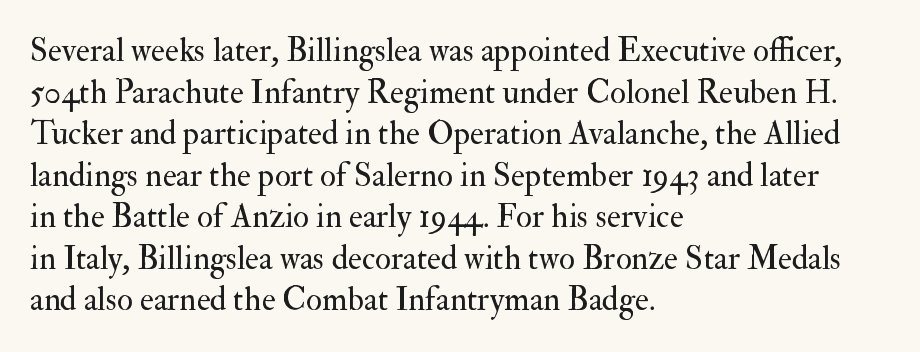
What stands out about the letter spacing? Nothing — it is the standard amount. The letters advance in unequal steps, a hallmark of proportional type. Quick note: underline off. Compared with a typical body face, this is equally light or lighter still.
